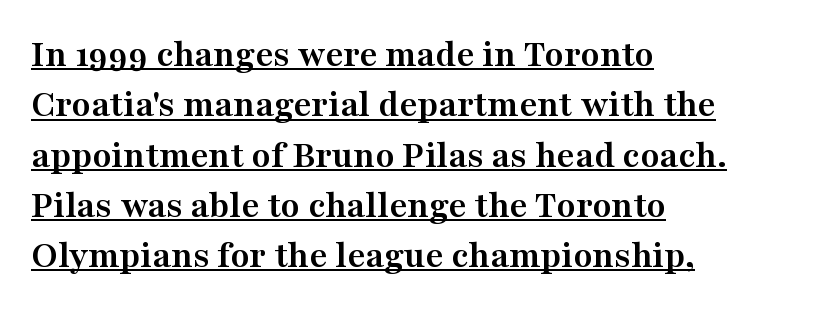
The image shows 39 px semibold, wide serif type, upright; set left-aligned, normal line spacing (1.29x), normal letter spacing, underlined; medium stroke contrast and a medium x-height.
